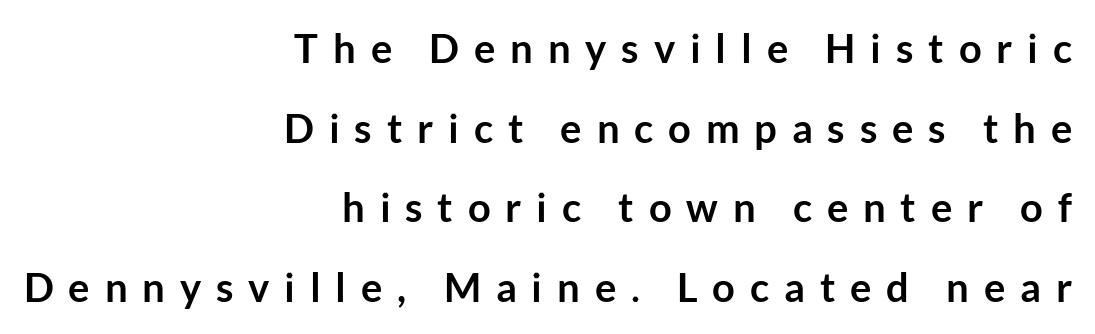
{"serif": "no", "italic": "no", "bold": "yes", "weight": "semibold", "width": "normal", "stroke_contrast": "low", "x_height": "medium", "monospaced": "no", "underline": "no", "align": "right", "line_spacing": "loose", "line_spacing_ratio": 1.99, "letter_spacing": "wide", "letter_spacing_em": 0.37, "glyph_px": 40}
